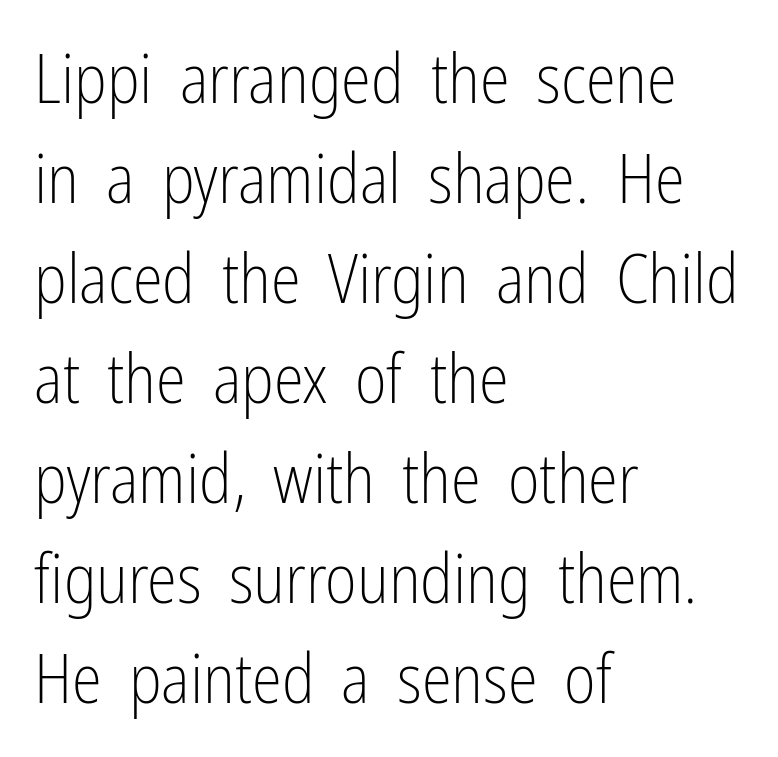
Q: Is the text bold? A: No.
Q: Is the text italic (slanted)? A: No, it is upright.
Q: Is the typeface a serif or a sans-serif typeface? A: Sans-serif.
Q: Is the text underlined? A: No.
Q: How is the paragraph aligned? A: Left-aligned.
Q: Is the spacing between letters normal or unusually wide? A: Normal.
Q: Is the spacing between lines tight, normal or loose? A: Normal.
Q: Width (condensed, normal, or wide)? A: Condensed.
Q: Stroke contrast? A: Low.
Q: x-height? A: Medium.
Q: Monospaced? A: No.
